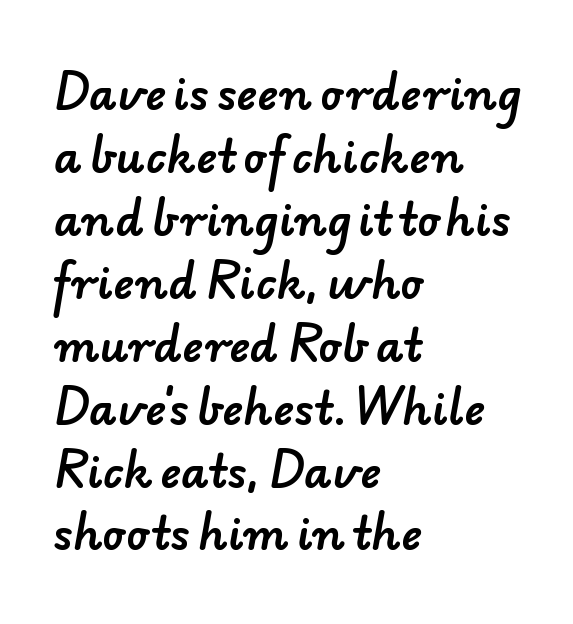
{"serif": "no", "width": "normal", "stroke_contrast": "low", "x_height": "small", "monospaced": "no", "underline": "no", "align": "left", "line_spacing": "normal", "line_spacing_ratio": 1.43, "letter_spacing": "normal", "letter_spacing_em": 0.0, "glyph_px": 44}
